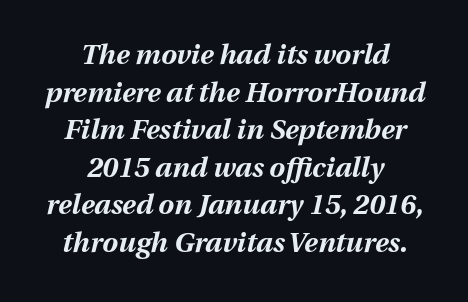
Slanted lettering throughout. The space directly below the letters is spotless. Vertical spacing — default. There is no visible air inserted between adjacent glyphs.
